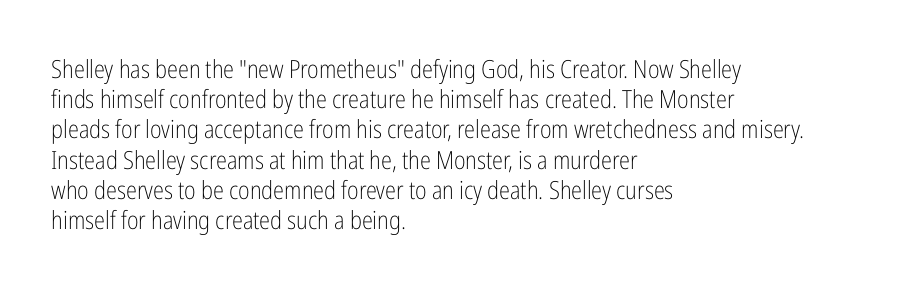
Q: Is the text bold? A: No.
Q: Is the text italic (slanted)? A: No, it is upright.
Q: Is the text underlined? A: No.
Q: How is the paragraph aligned? A: Left-aligned.
Q: Is the spacing between letters normal or unusually wide? A: Normal.
